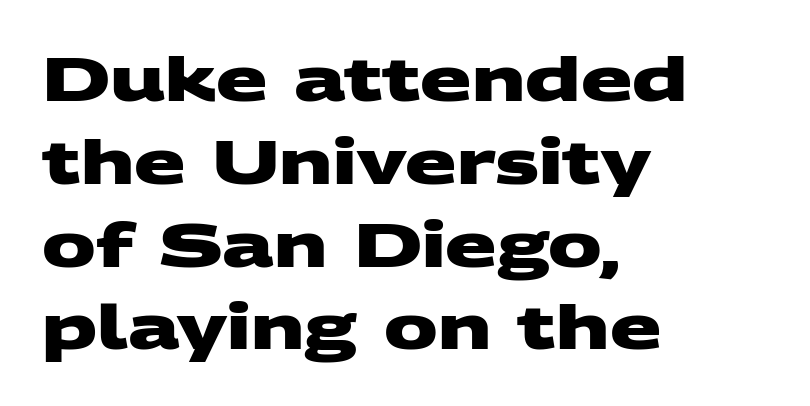
{"serif": "no", "bold": "yes", "weight": "heavy", "width": "wide", "stroke_contrast": "medium", "x_height": "large", "monospaced": "no", "underline": "no", "align": "left", "line_spacing": "normal", "line_spacing_ratio": 1.38, "letter_spacing": "normal", "letter_spacing_em": 0.0, "glyph_px": 60}
